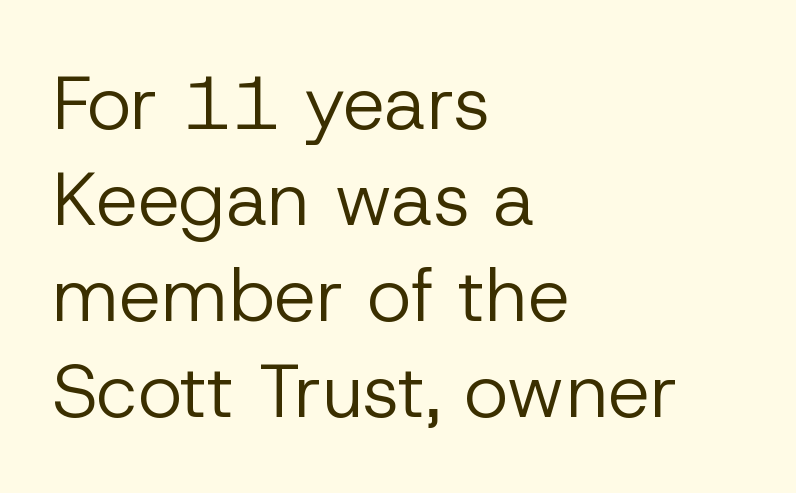
Vertical spacing — default. You could not count columns in this text — the font is proportionally spaced. The type family on display is of the sans-serif kind. The characters are drawn with everyday or finer stroke widths.
